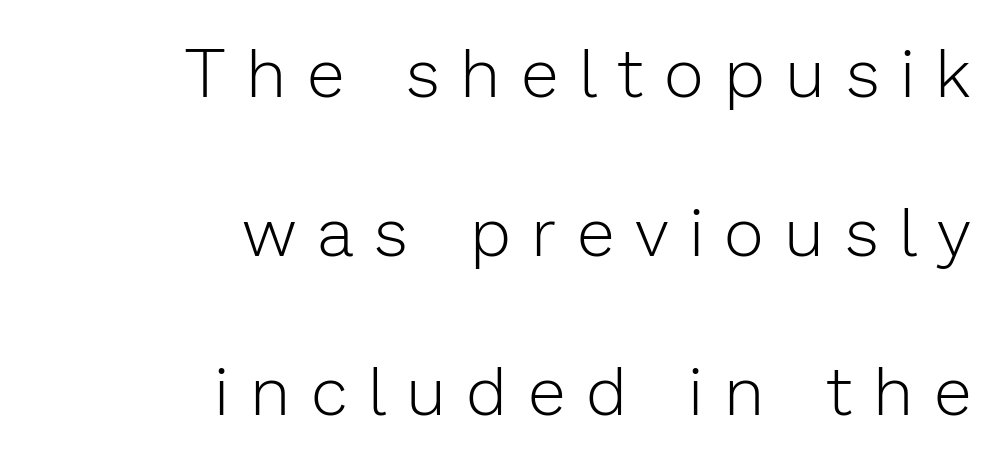
Q: Is the text bold? A: No.
Q: Is the text italic (slanted)? A: No, it is upright.
Q: Is the typeface a serif or a sans-serif typeface? A: Sans-serif.
Q: Is the text underlined? A: No.
Q: How is the paragraph aligned? A: Right-aligned.
Q: Is the spacing between letters normal or unusually wide? A: Unusually wide.
Q: Is the spacing between lines tight, normal or loose? A: Loose.
Q: Width (condensed, normal, or wide)? A: Normal.
Q: Stroke contrast? A: Low.
Q: x-height? A: Medium.
Q: Monospaced? A: No.
